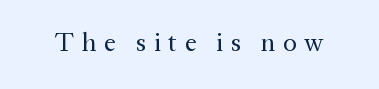
{"italic": "no", "bold": "no", "underline": "no", "letter_spacing": "wide", "letter_spacing_em": 0.29, "glyph_px": 26}
